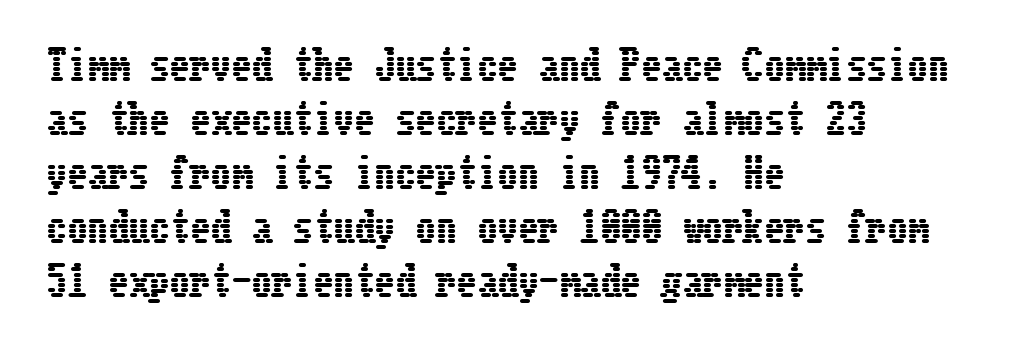
The text block is weighted toward the left margin, trailing off unevenly rightward. Compared with typical body copy, the letter spacing here is the same. Glance below the letters and you will spot only blank space. It's the straight-up-and-down kind of type. A typesetter would call this leading conventional body-copy spacing.
